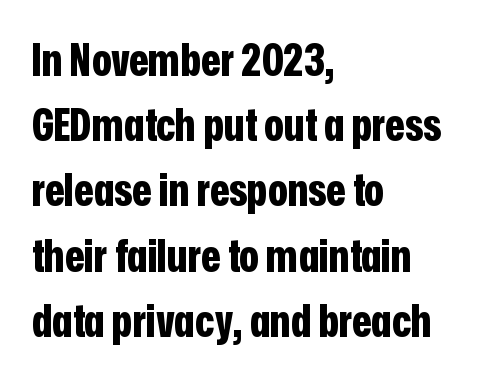
The image shows 45 px bold, condensed sans-serif type, upright; set left-aligned, normal line spacing (1.45x), normal letter spacing, not underlined; low stroke contrast and a medium x-height.
